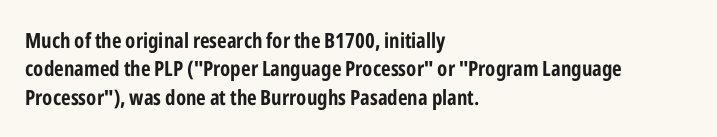
The lines in this sample share a left origin and differ only in where they stop. The block of text has a typical density, with ordinary space between rows. Posture: upright roman. The characters look thick and weighty, a clear bold. Letters rest on an invisible, unmarked baseline. There is no visible air inserted between adjacent glyphs.
